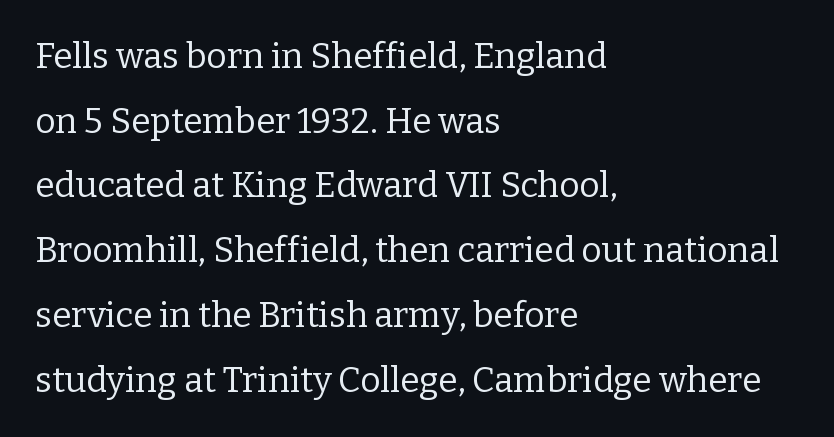
The image shows 35 px regular-weight serif type, upright; set left-aligned, line spacing 1.85x, normal letter spacing, not underlined; low stroke contrast and a medium x-height.
